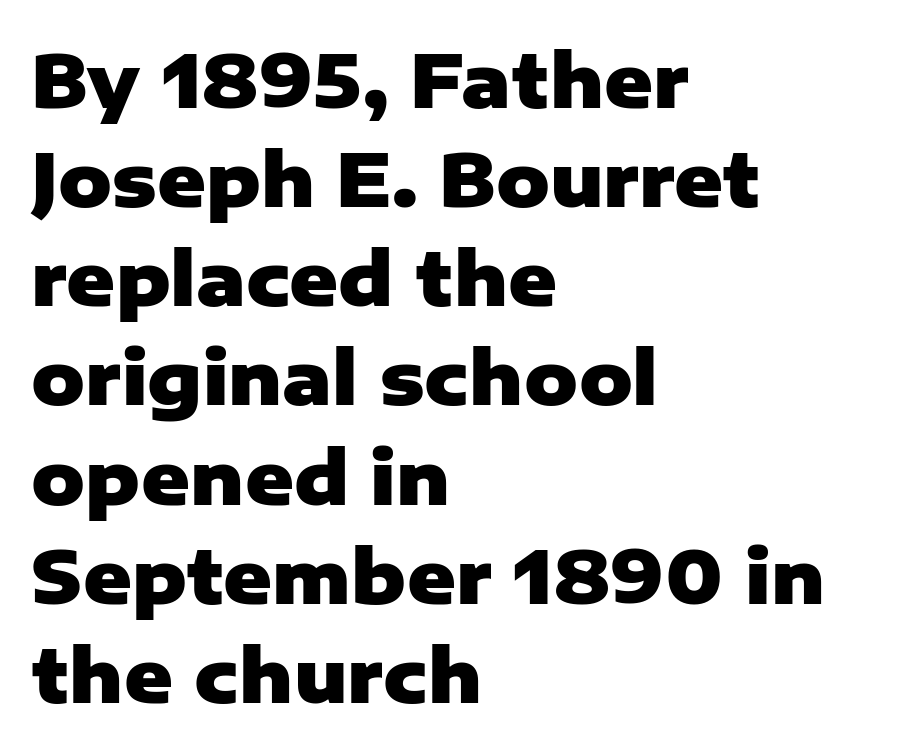
The rendering shows plain stroke endings on the letterforms — a sans-serif design. What weight is shown? A full bold with thick strokes. Unlike italic type, these characters show no tilt at all. The string is rendered with underlining switched off. Characters follow at the spacing the type designer built in.
